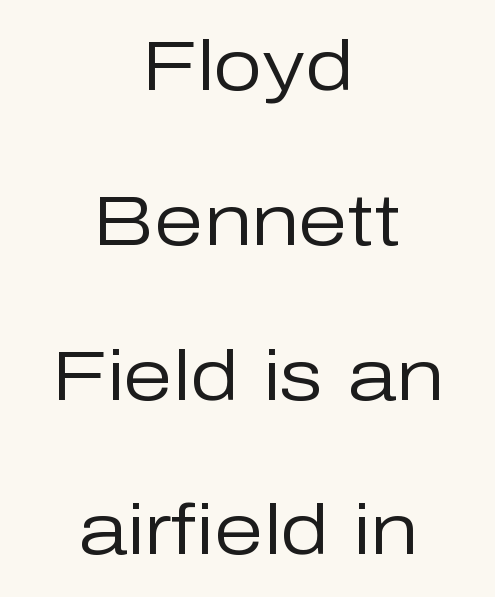
Q: Is the text bold? A: No.
Q: Is the text italic (slanted)? A: No, it is upright.
Q: Is the typeface a serif or a sans-serif typeface? A: Sans-serif.
Q: Is the text underlined? A: No.
Q: How is the paragraph aligned? A: Centered.
Q: Is the spacing between letters normal or unusually wide? A: Normal.
Q: Is the spacing between lines tight, normal or loose? A: Loose.
Q: Width (condensed, normal, or wide)? A: Normal.
Q: Stroke contrast? A: Low.
Q: x-height? A: Medium.
Q: Monospaced? A: No.
